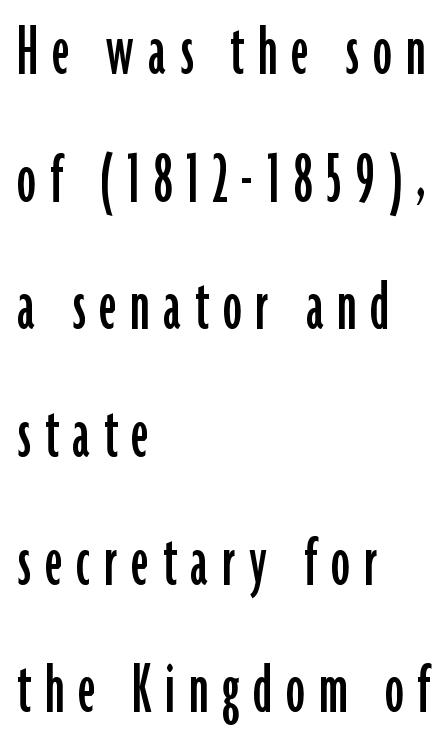
The image shows 76 px condensed sans-serif type, upright; set left-aligned, normal line spacing (1.68x), not underlined; low stroke contrast and a medium x-height.
